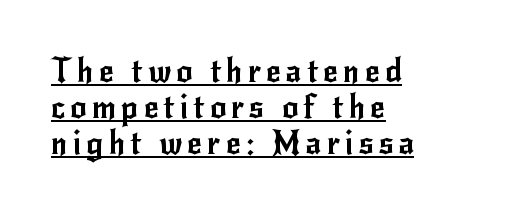
{"serif": "no", "italic": "no", "width": "normal", "stroke_contrast": "low", "x_height": "small", "monospaced": "no", "underline": "yes", "align": "left", "line_spacing": "tight", "line_spacing_ratio": 1.13, "glyph_px": 32}
